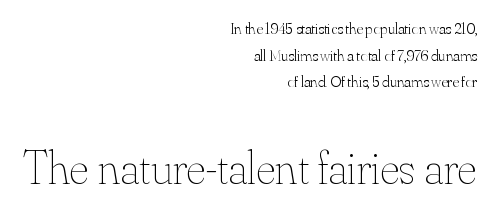
Do the characters align in a grid? No, the font is proportional. Layout note: lines flush right. Vertical stems look standard width or narrower in stroke. Between these two stacked blocks, the lower one wins on size. Notice how the stems are strictly vertical — no italics here. Rule under the text: the space is simply empty.
